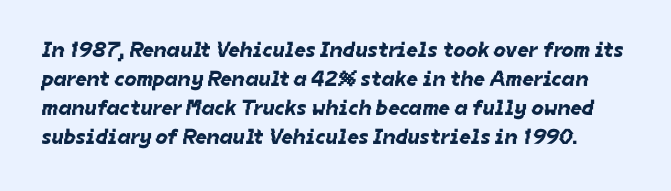
Q: Is the text underlined? A: No.
Q: Is the spacing between letters normal or unusually wide? A: Normal.
Q: Is the spacing between lines tight, normal or loose? A: Normal.
